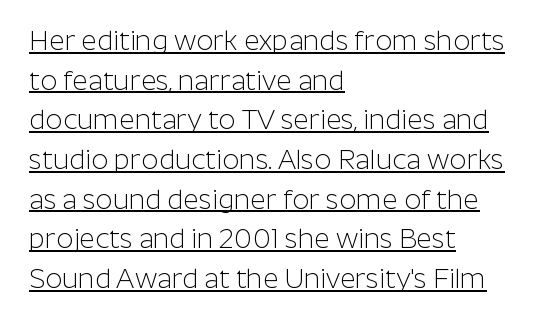
{"italic": "no", "bold": "no", "underline": "yes", "align": "left", "line_spacing": "normal", "line_spacing_ratio": 1.47, "letter_spacing": "normal", "letter_spacing_em": 0.0, "glyph_px": 27}
